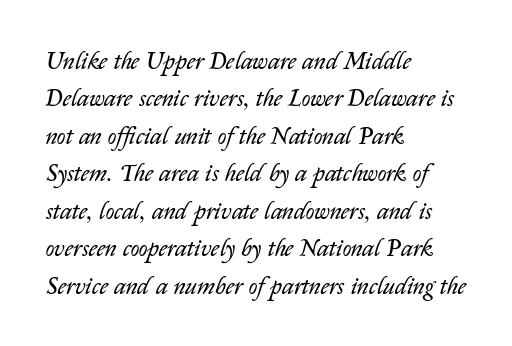
Q: Is the text bold? A: No.
Q: Is the text italic (slanted)? A: Yes, it leans right by about 14 degrees.
Q: Is the text underlined? A: No.
Q: How is the paragraph aligned? A: Left-aligned.
Q: Is the spacing between letters normal or unusually wide? A: Normal.
Q: Is the spacing between lines tight, normal or loose? A: Normal.
